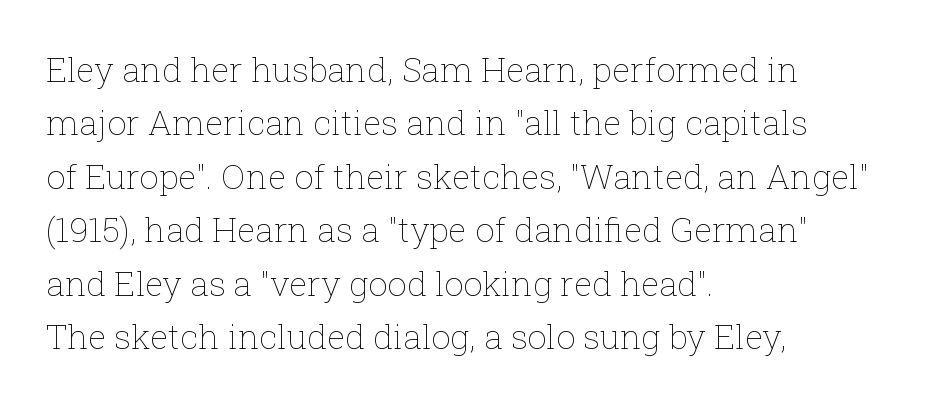
The image shows 34 px thin type, upright; set left-aligned, normal line spacing (1.57x), normal letter spacing, not underlined; low stroke contrast and a medium x-height.
